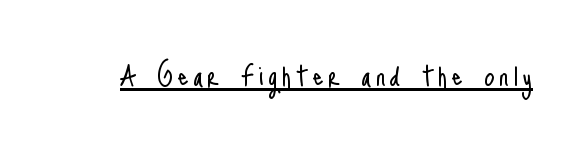
The image shows 33 px light, condensed sans-serif type, upright; set underlined; low stroke contrast and a small x-height.
